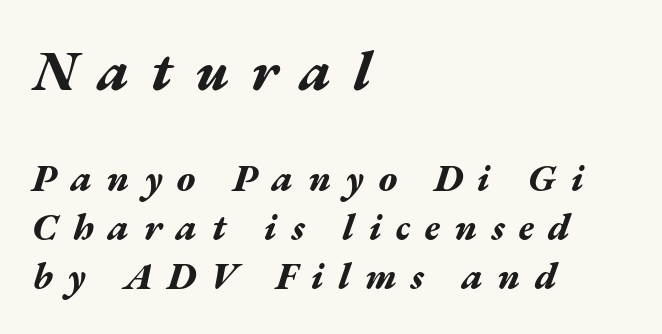
Q: Is the text bold? A: Yes.
Q: Is the text italic (slanted)? A: Yes, it leans right by about 17 degrees.
Q: Is the text underlined? A: No.
Q: How is the paragraph aligned? A: Left-aligned.
Q: Is the spacing between letters normal or unusually wide? A: Unusually wide.
Q: Is the spacing between lines tight, normal or loose? A: Normal.
Q: Which block of text is set in a larger size, the first (top) or the second (bottom)? A: The first (top) one.
Q: Width (condensed, normal, or wide)? A: Wide.
Q: Stroke contrast? A: Medium.
Q: x-height? A: Medium.
Q: Monospaced? A: No.
